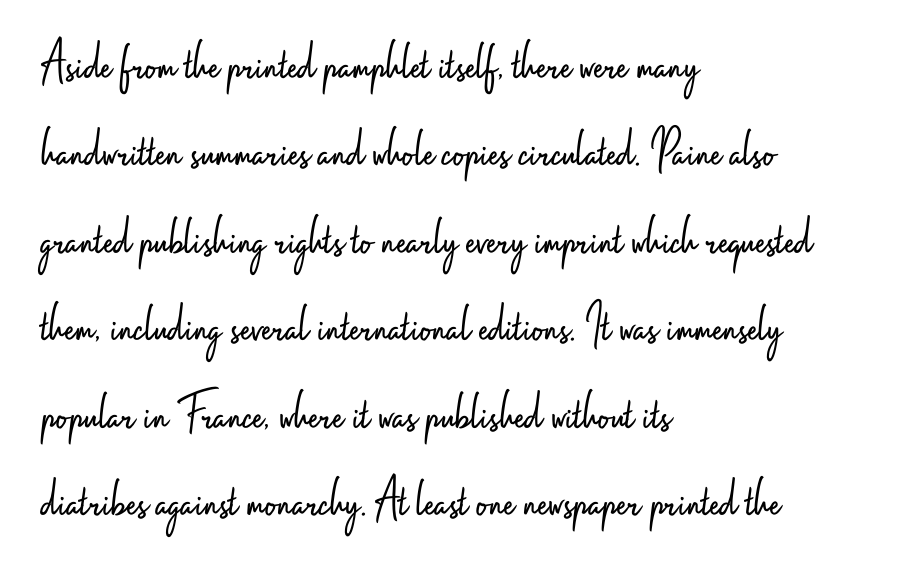
Summary of vertical rhythm: regular, with standard interline spacing. These glyphs show unthickened strokes, regular width or finer. Default kerning and tracking; the words read as compact shapes.
